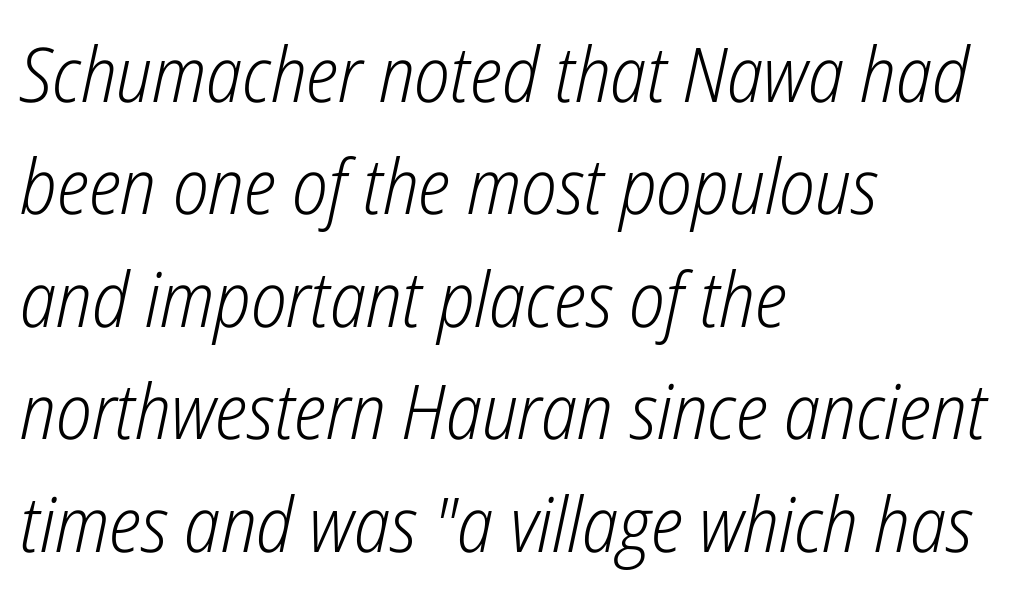
The horizontal fit of the characters is conventional and even. Compared with typical paragraphs, the rows here are spaced about the same. Posture: slanted. The lines in this sample share a left origin and differ only in where they stop. Descender tails drop into unmarked territory. Here the designer chose a conventional face with non-uniform glyph widths.
